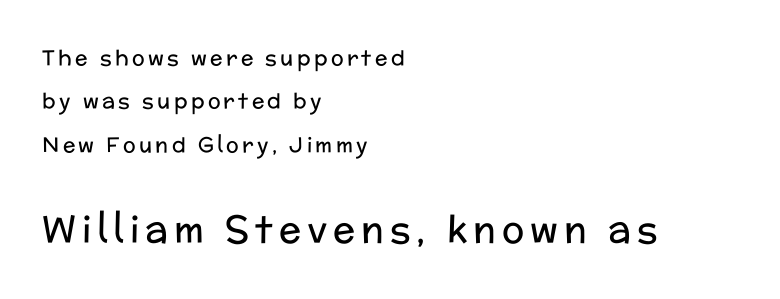
The image shows 37 px regular-weight sans-serif type, upright; set left-aligned, loose line spacing (2.06x), not underlined; the second (bottom) block is 1.76x larger; low stroke contrast and a medium x-height.
